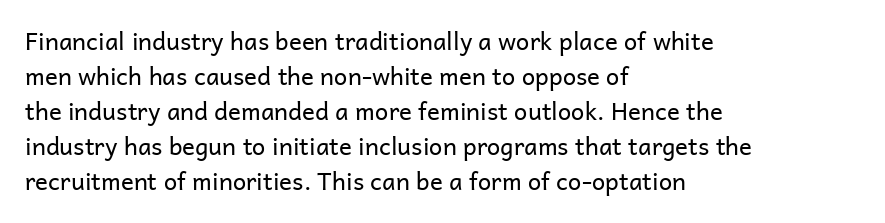
No word sits above an underline. This is the regular roman posture of the typeface. The lines in this sample share a left origin and differ only in where they stop. Successive baselines arrive at the customary interval.
